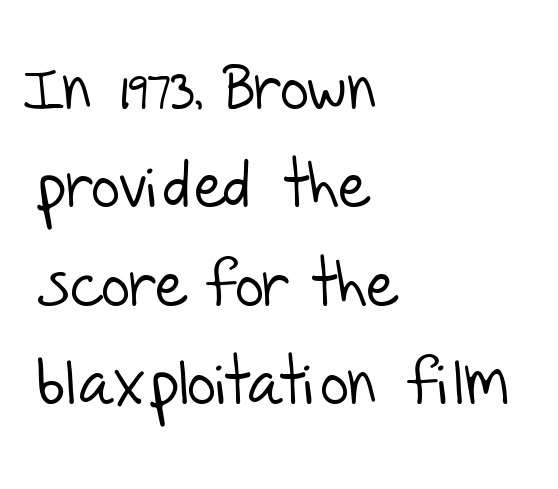
The image shows 63 px light sans-serif type; set left-aligned, normal line spacing (1.56x), normal letter spacing, not underlined; low stroke contrast and a large x-height.
